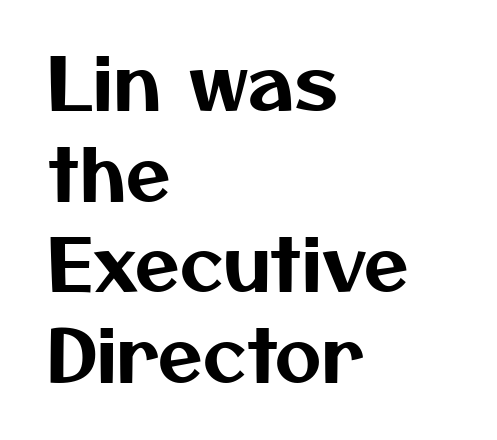
Q: Is the typeface a serif or a sans-serif typeface? A: Sans-serif.
Q: Is the text underlined? A: No.
Q: How is the paragraph aligned? A: Left-aligned.
Q: Is the spacing between letters normal or unusually wide? A: Normal.
Q: Is the spacing between lines tight, normal or loose? A: Normal.
Q: Width (condensed, normal, or wide)? A: Normal.
Q: Stroke contrast? A: Medium.
Q: x-height? A: Medium.
Q: Monospaced? A: No.
